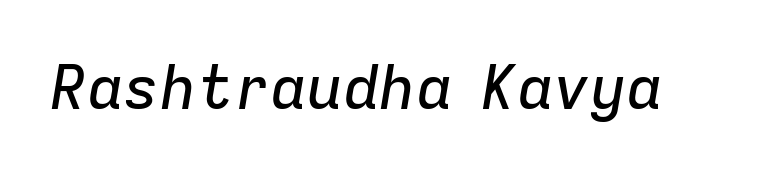
{"italic": "yes", "lean": "right", "slant_degrees": 9, "width": "normal", "stroke_contrast": "low", "x_height": "medium", "monospaced": "no", "underline": "no", "letter_spacing": "normal", "letter_spacing_em": 0.0, "glyph_px": 61}
